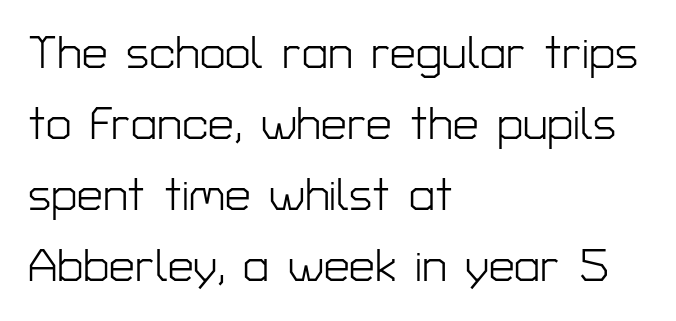
The lettering stays uniformly vertical, giving the passage a roman look. Inter-character spacing is left at the font's built-in metrics. Notice how descenders clear the ascenders below comfortably — that's standard leading. Is this a fixed-width face? No — the glyphs have proportional, varying widths.
